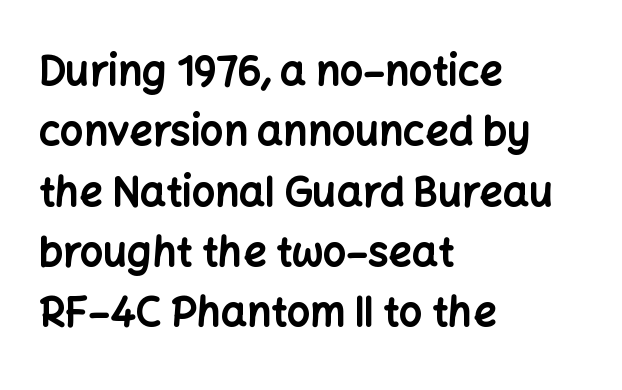
Q: Is the text bold? A: Yes.
Q: Is the text italic (slanted)? A: No, it is upright.
Q: Is the typeface a serif or a sans-serif typeface? A: Sans-serif.
Q: Is the text underlined? A: No.
Q: How is the paragraph aligned? A: Left-aligned.
Q: Is the spacing between letters normal or unusually wide? A: Normal.
Q: Is the spacing between lines tight, normal or loose? A: Normal.
Q: Width (condensed, normal, or wide)? A: Normal.
Q: Stroke contrast? A: Low.
Q: x-height? A: Medium.
Q: Monospaced? A: No.
